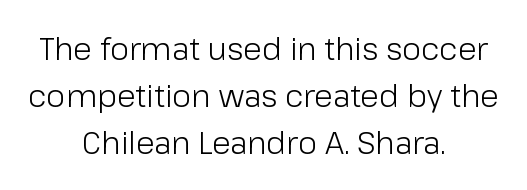
Stem width sits at or under what a default text font uses. Short and long lines alike share a common midpoint. The characters display no serif detailing; their extremities are plain. Words appear dense and cohesive because spacing is normal.
